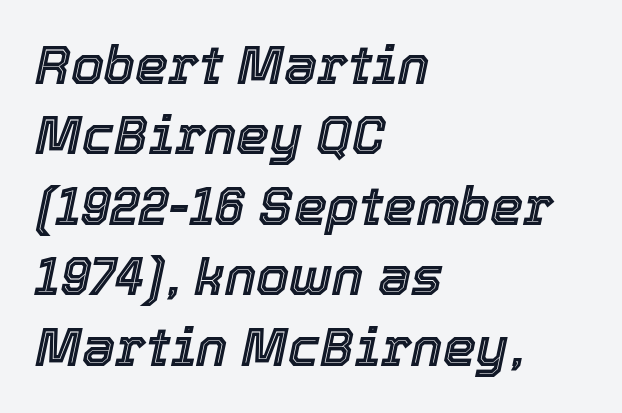
{"italic": "yes", "lean": "right", "slant_degrees": 12, "width": "normal", "x_height": "medium", "monospaced": "no", "underline": "no", "align": "left", "line_spacing": "normal", "line_spacing_ratio": 1.33, "letter_spacing": "normal", "letter_spacing_em": 0.0, "glyph_px": 53}
